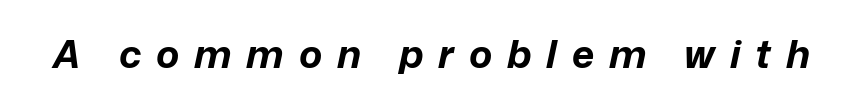
The letters advance in unequal steps, a hallmark of proportional type. The space directly below the letters is spotless. The characters look thick and weighty, a clear bold. Each word looks stretched out because of the extra space between its letters.
